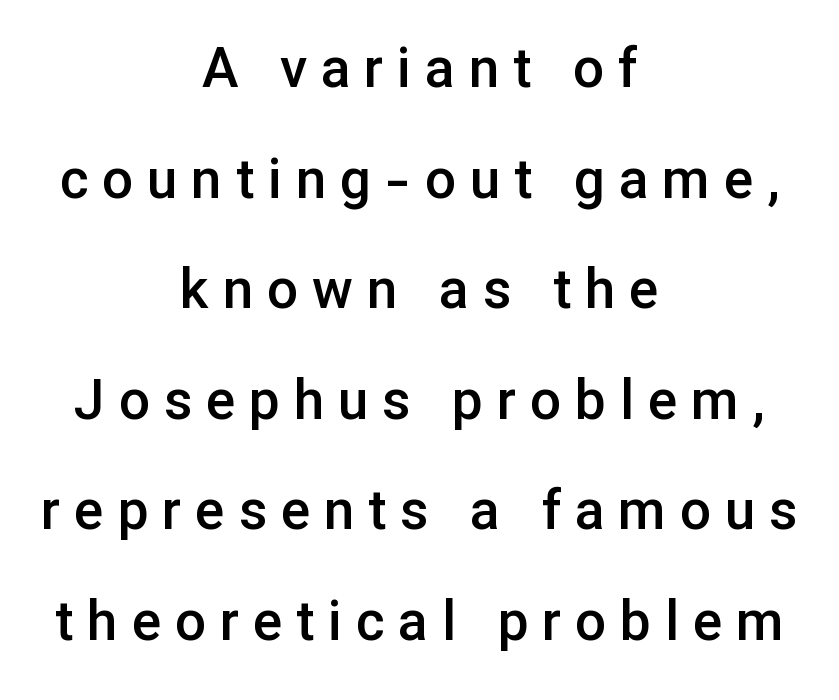
{"serif": "no", "italic": "no", "bold": "semi", "weight": "semibold", "width": "normal", "stroke_contrast": "low", "x_height": "medium", "monospaced": "no", "underline": "no", "align": "center", "line_spacing": "loose", "line_spacing_ratio": 2.01, "letter_spacing": "wide", "letter_spacing_em": 0.25, "glyph_px": 55}
